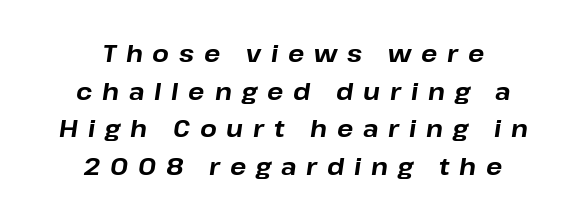
Does extra space separate the letters? Yes, quite a lot of it. No word sits above an underline. The sample has been set heavy, in full bold. The designer left line spacing at the default. Slanted lettering throughout.
